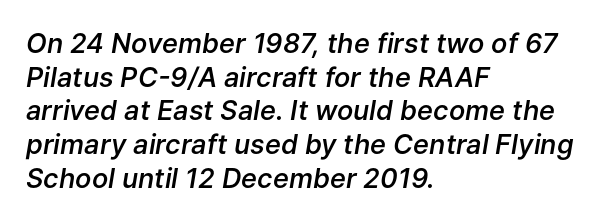
Q: Is the text bold? A: Semi-bold.
Q: Is the text italic (slanted)? A: Yes, it leans right by about 9 degrees.
Q: Is the text underlined? A: No.
Q: How is the paragraph aligned? A: Left-aligned.
Q: Is the spacing between letters normal or unusually wide? A: Normal.
Q: Is the spacing between lines tight, normal or loose? A: Normal.
